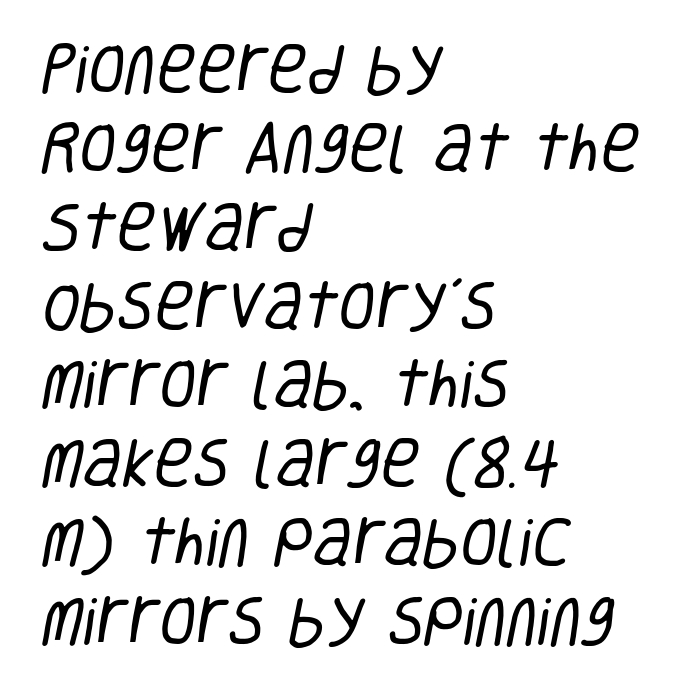
Q: Is the text bold? A: No.
Q: Is the typeface a serif or a sans-serif typeface? A: Sans-serif.
Q: Is the text underlined? A: No.
Q: How is the paragraph aligned? A: Left-aligned.
Q: Is the spacing between letters normal or unusually wide? A: Normal.
Q: Is the spacing between lines tight, normal or loose? A: Normal.
Q: Width (condensed, normal, or wide)? A: Condensed.
Q: Stroke contrast? A: Low.
Q: x-height? A: Large.
Q: Monospaced? A: No.
